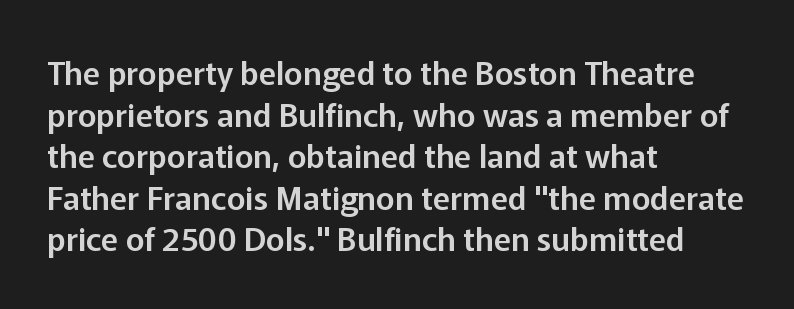
The image shows 32 px sans-serif type, upright; set left-aligned, normal line spacing (1.3x), normal letter spacing, not underlined; low stroke contrast and a medium x-height.
